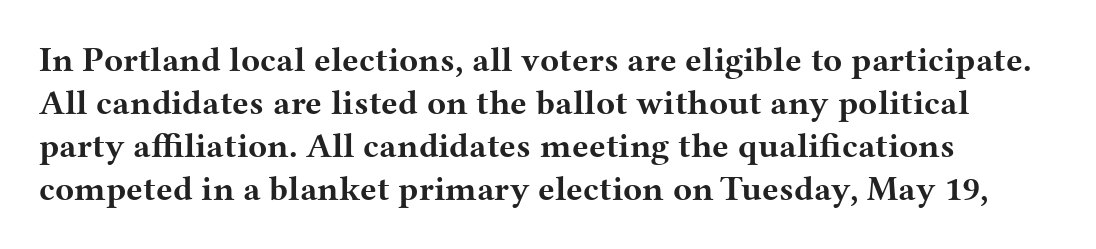
The face used here is seriffed, in the tradition of book romans. Notice how the stems are strictly vertical — no italics here. A typesetter would call this zero additional tracking. Do the characters align in a grid? No, the font is proportional. Does the copy run flush right? No — it runs flush left.
